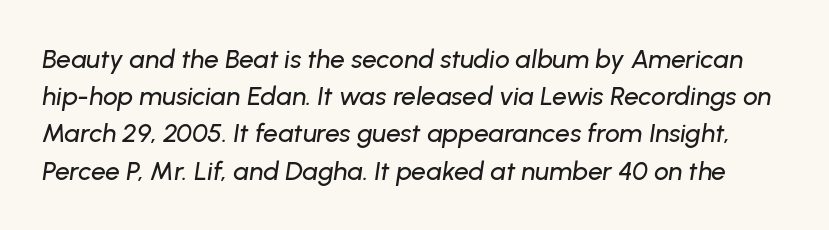
The image shows 26 px text type, italic (leaning right); set normal line spacing (1.43x), normal letter spacing, not underlined.
